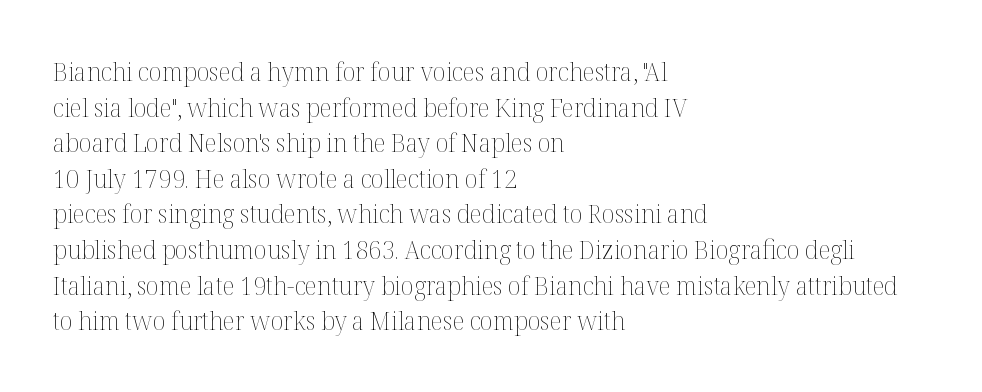
Q: Is the text bold? A: No.
Q: Is the text italic (slanted)? A: No, it is upright.
Q: Is the text underlined? A: No.
Q: How is the paragraph aligned? A: Left-aligned.
Q: Is the spacing between letters normal or unusually wide? A: Normal.
Q: Is the spacing between lines tight, normal or loose? A: Normal.
